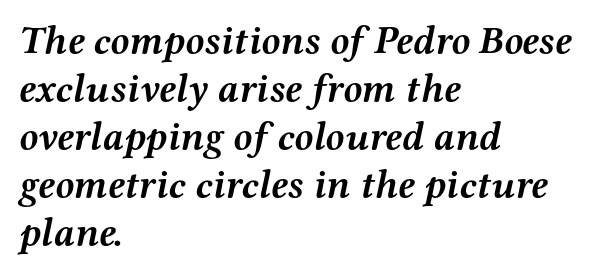
Q: Is the text bold? A: Yes.
Q: Is the text italic (slanted)? A: Yes, it leans right by about 12 degrees.
Q: Is the typeface a serif or a sans-serif typeface? A: Serif.
Q: Is the text underlined? A: No.
Q: How is the paragraph aligned? A: Left-aligned.
Q: Is the spacing between letters normal or unusually wide? A: Normal.
Q: Width (condensed, normal, or wide)? A: Wide.
Q: Stroke contrast? A: Medium.
Q: x-height? A: Medium.
Q: Monospaced? A: No.
